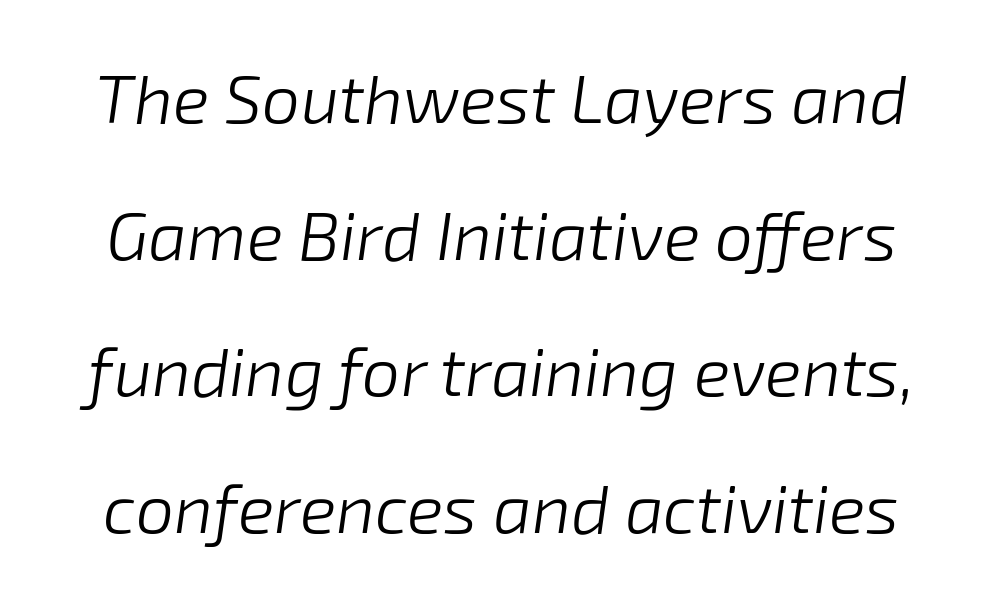
The image shows 68 px light type, italic (leaning right); set loose line spacing (2.01x), normal letter spacing, not underlined; low stroke contrast and a medium x-height.
